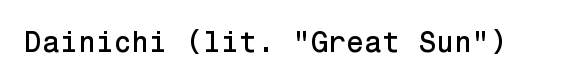
{"serif": "no", "italic": "no", "width": "normal", "stroke_contrast": "low", "x_height": "medium", "underline": "no", "letter_spacing": "normal", "letter_spacing_em": 0.0, "glyph_px": 29}
